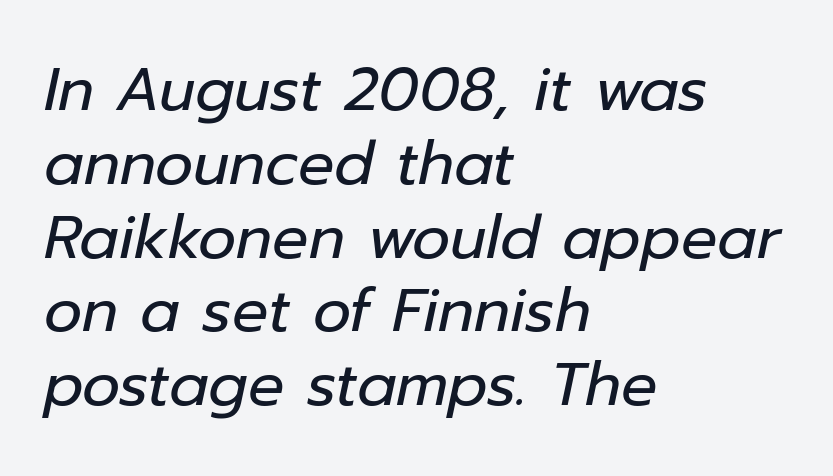
Varying glyph widths throughout — classic text-font behaviour. The letters sit at their default tracking, neither squeezed nor spread. Compared with a typical body face, this is equally light or lighter still. The glyphs look as if they've been sheared to an angle. The passage is arranged the way most books set body copy — flush left. Only glyphs here, with clear space below each row.
